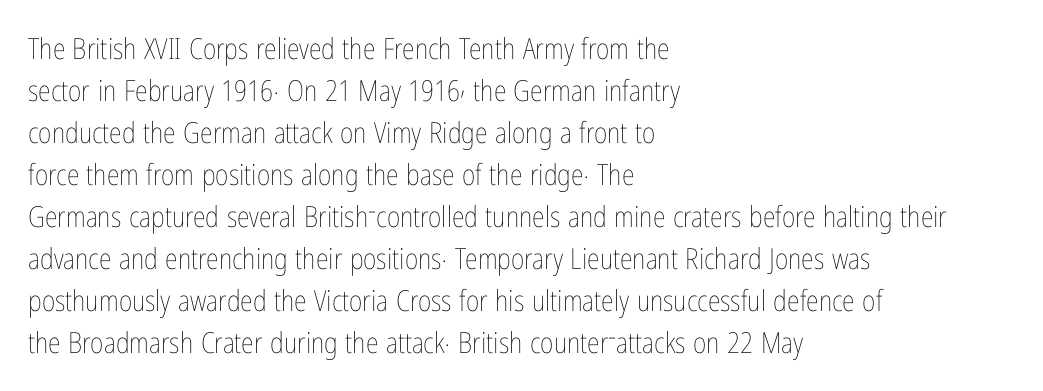
Q: Is the text bold? A: No.
Q: Is the text italic (slanted)? A: No, it is upright.
Q: Is the text underlined? A: No.
Q: How is the paragraph aligned? A: Left-aligned.
Q: Is the spacing between letters normal or unusually wide? A: Normal.
Q: Is the spacing between lines tight, normal or loose? A: Normal.
Q: Width (condensed, normal, or wide)? A: Condensed.
Q: Stroke contrast? A: Low.
Q: x-height? A: Medium.
Q: Monospaced? A: No.
